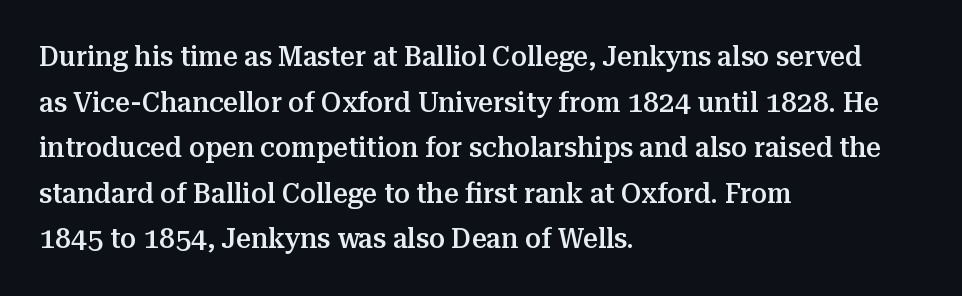
The image shows 29 px semibold serif type, upright; set left-aligned, normal line spacing (1.57x), normal letter spacing, not underlined; medium stroke contrast and a medium x-height.
